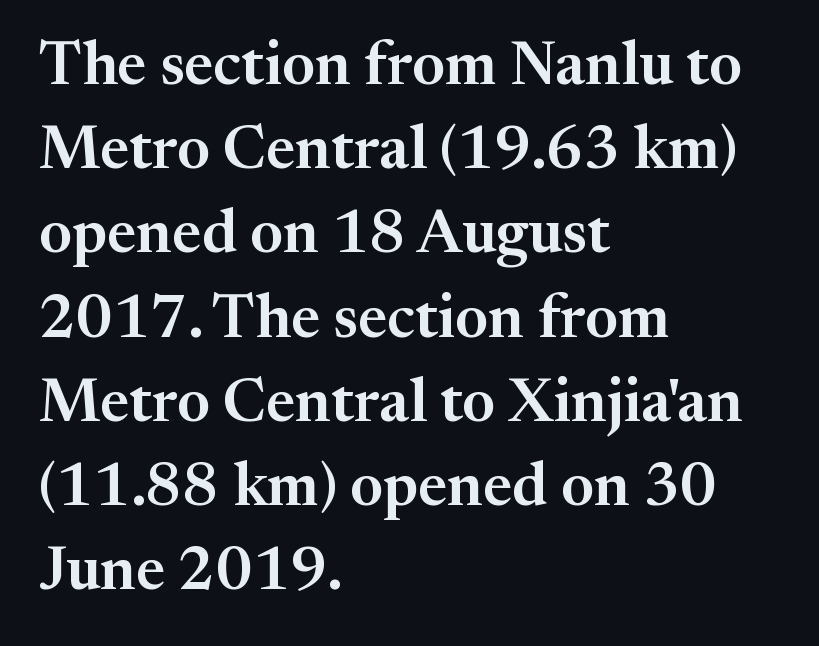
The image shows 61 px serif type, upright; set left-aligned, normal line spacing (1.38x), normal letter spacing, not underlined; medium stroke contrast and a medium x-height.
